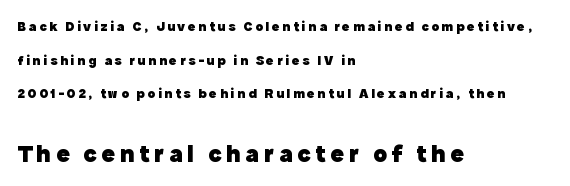
Q: Is the text bold? A: Yes.
Q: Is the text italic (slanted)? A: No, it is upright.
Q: Is the text underlined? A: No.
Q: How is the paragraph aligned? A: Left-aligned.
Q: Is the spacing between lines tight, normal or loose? A: Loose.
Q: Which block of text is set in a larger size, the first (top) or the second (bottom)? A: The second (bottom) one.
